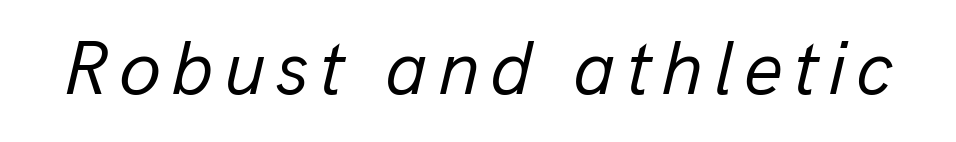
The image shows 77 px regular-weight type, italic (leaning right); set not underlined; low stroke contrast and a medium x-height.
